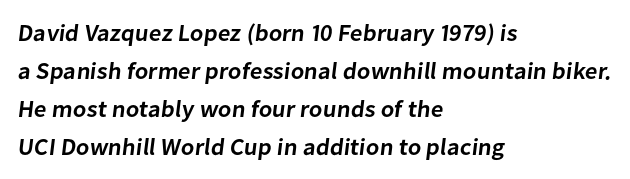
The image shows 24 px text type; set left-aligned, normal line spacing (1.58x), normal letter spacing, not underlined.
